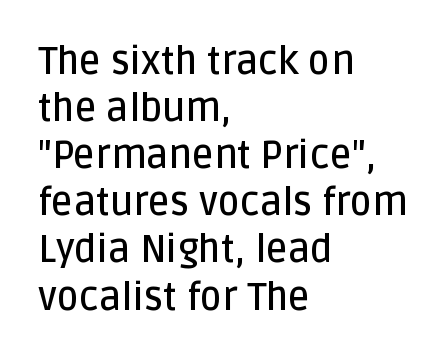
Classification — sans serif. The lettering holds an erect, upright posture throughout. Here the designer chose a conventional face with non-uniform glyph widths. Which margin do the lines hug? The left one — the right edge is uneven. Weight: semibold (demi).
